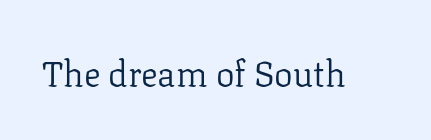
{"serif": "yes", "italic": "no", "bold": "no", "weight": "regular", "width": "normal", "stroke_contrast": "low", "x_height": "medium", "monospaced": "no", "underline": "no", "letter_spacing": "normal", "letter_spacing_em": 0.0, "glyph_px": 35}
